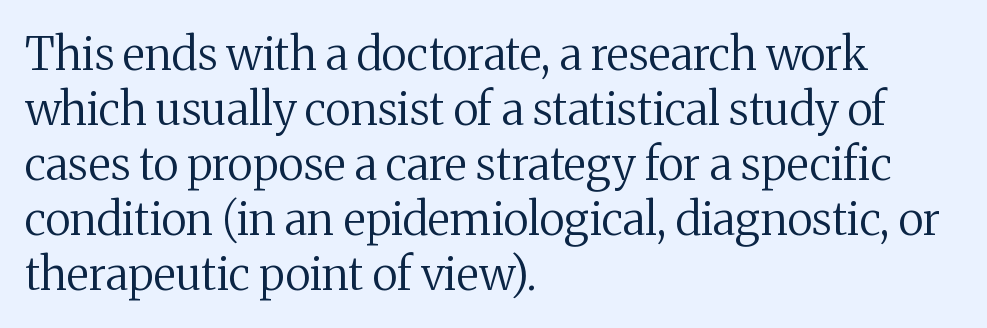
Do the characters align in a grid? No, the font is proportional. The paragraph shown leans on its left margin. The words here are not underlined. Words appear dense and cohesive because spacing is normal.
